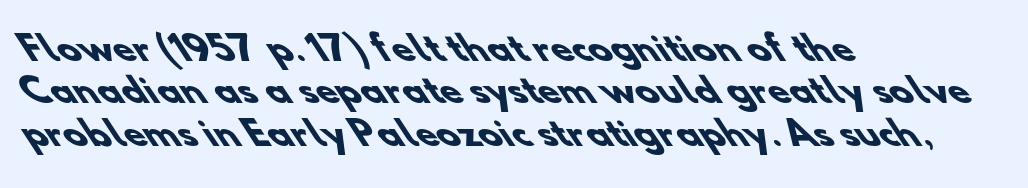
{"serif": "no", "bold": "yes", "weight": "heavy", "width": "normal", "stroke_contrast": "low", "x_height": "small", "monospaced": "no", "underline": "no", "align": "left", "line_spacing": "normal", "line_spacing_ratio": 1.25, "letter_spacing": "normal", "letter_spacing_em": 0.0, "glyph_px": 34}
